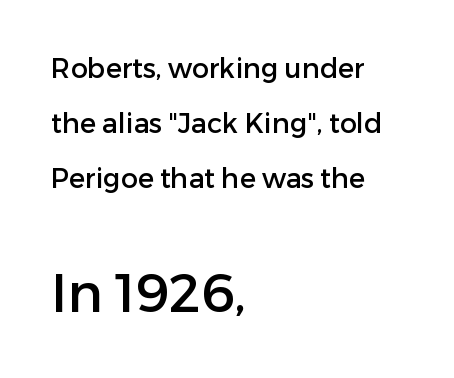
Q: Is the text italic (slanted)? A: No, it is upright.
Q: Is the typeface a serif or a sans-serif typeface? A: Sans-serif.
Q: Is the text underlined? A: No.
Q: How is the paragraph aligned? A: Left-aligned.
Q: Is the spacing between letters normal or unusually wide? A: Normal.
Q: Is the spacing between lines tight, normal or loose? A: Loose.
Q: Which block of text is set in a larger size, the first (top) or the second (bottom)? A: The second (bottom) one.
Q: Width (condensed, normal, or wide)? A: Normal.
Q: Stroke contrast? A: Low.
Q: x-height? A: Medium.
Q: Monospaced? A: No.
